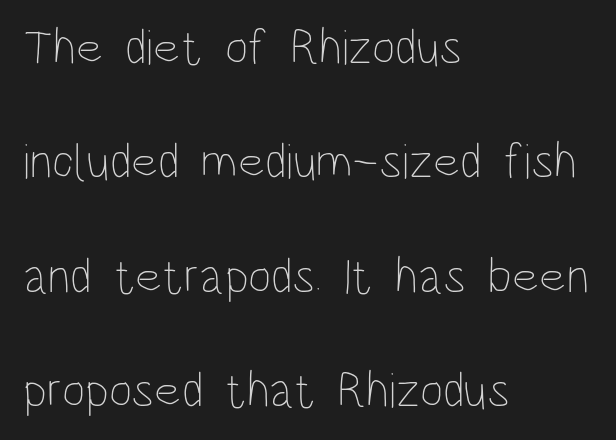
Q: Is the text bold? A: No.
Q: Is the text italic (slanted)? A: No, it is upright.
Q: Is the text underlined? A: No.
Q: How is the paragraph aligned? A: Left-aligned.
Q: Is the spacing between letters normal or unusually wide? A: Normal.
Q: Is the spacing between lines tight, normal or loose? A: Loose.
Q: Width (condensed, normal, or wide)? A: Condensed.
Q: Stroke contrast? A: Low.
Q: x-height? A: Large.
Q: Monospaced? A: No.
